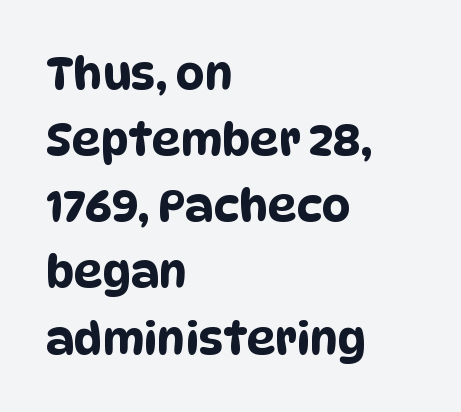
Rule under the text: the space is simply empty. The face used here is proportionally spaced, like ordinary book or web type. The line texture is even and compact thanks to regular tracking. Stroke terminals: plain, sans-serif.
